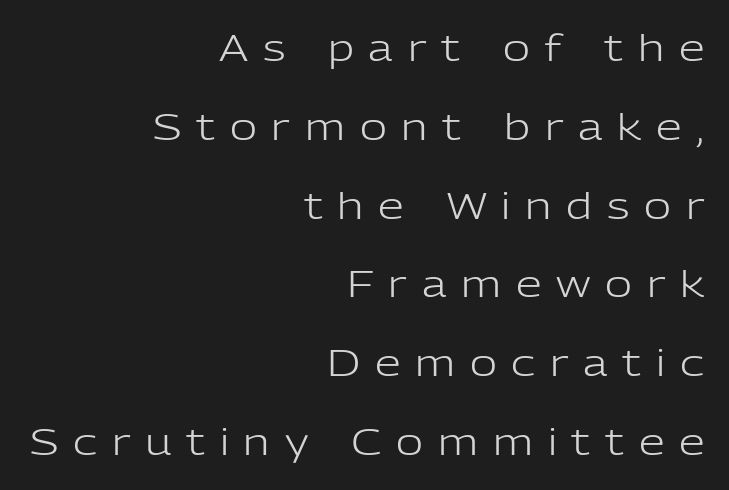
{"serif": "no", "italic": "no", "bold": "no", "weight": "light", "width": "normal", "stroke_contrast": "low", "x_height": "medium", "monospaced": "no", "underline": "no", "align": "right", "line_spacing": "loose", "line_spacing_ratio": 2.13, "letter_spacing": "wide", "letter_spacing_em": 0.4, "glyph_px": 37}
